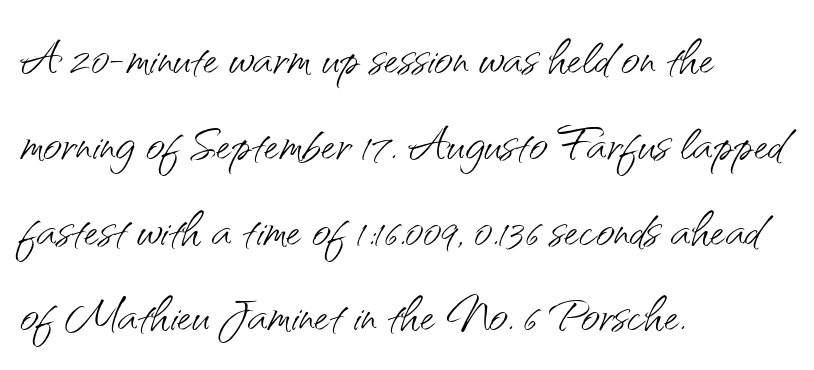
{"serif": "no", "bold": "no", "weight": "light", "width": "normal", "stroke_contrast": "medium", "x_height": "small", "monospaced": "no", "underline": "no", "align": "left", "line_spacing": "normal", "line_spacing_ratio": 1.32, "letter_spacing": "normal", "letter_spacing_em": 0.0, "glyph_px": 65}
